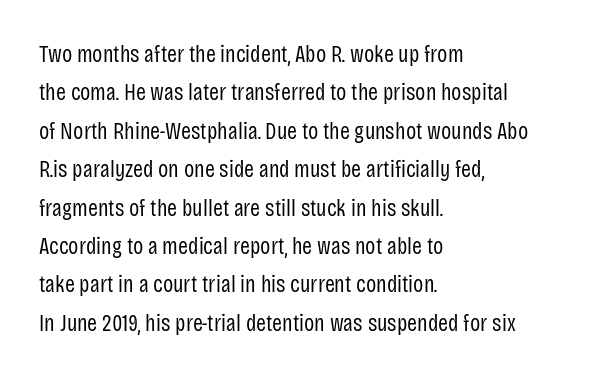
Plain, unruled lines of type. No heavy texture on the line: the type isn't bold. Look at the tracking — it's just the regular setting, nothing added. The axis of the letterforms is exactly vertical. The rows are spaced the way most documents space them.
